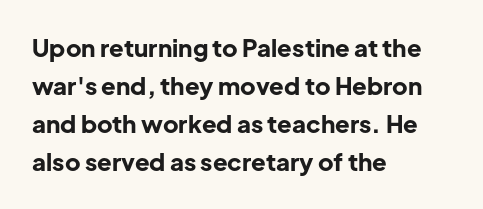
Q: Is the text bold? A: Yes.
Q: Is the text italic (slanted)? A: No, it is upright.
Q: Is the text underlined? A: No.
Q: How is the paragraph aligned? A: Left-aligned.
Q: Is the spacing between letters normal or unusually wide? A: Normal.
Q: Is the spacing between lines tight, normal or loose? A: Normal.
